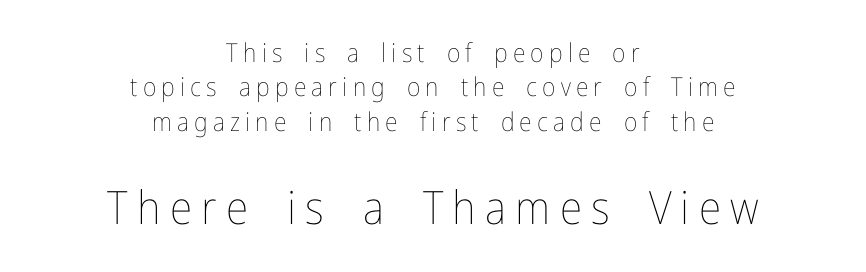
{"italic": "no", "bold": "no", "weight": "thin", "width": "condensed", "stroke_contrast": "low", "x_height": "medium", "monospaced": "no", "underline": "no", "align": "center", "line_spacing": "normal", "line_spacing_ratio": 1.32, "letter_spacing": "wide", "letter_spacing_em": 0.2, "larger_block": "second", "size_ratio": 1.77, "glyph_px": 46}
